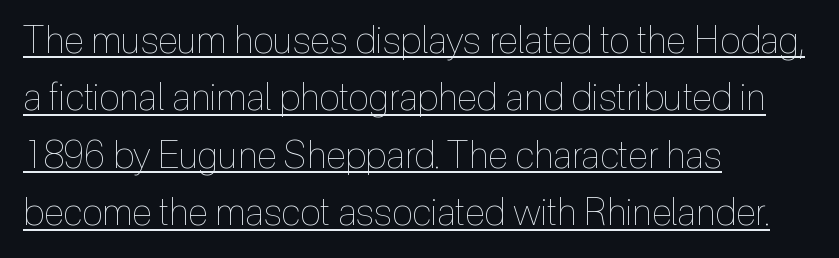
The image shows 38 px thin, condensed type, upright; set left-aligned, normal line spacing (1.51x), normal letter spacing, underlined; a medium x-height.
